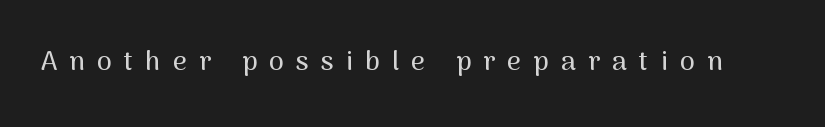
Underlining? Definitely not there. The gaps between neighbouring characters are conspicuously large. Nope, not italic — everything's standing straight.
